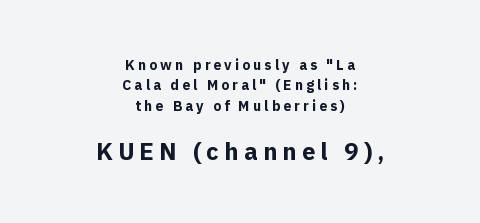
{"italic": "no", "bold": "yes", "underline": "no", "align": "center", "line_spacing": "normal", "line_spacing_ratio": 1.45, "letter_spacing": "wide", "letter_spacing_em": 0.22, "larger_block": "second", "size_ratio": 1.71, "glyph_px": 24}
